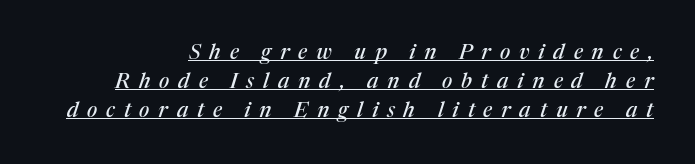
The image shows 21 px text type, italic (leaning right); set right-aligned, normal line spacing (1.38x), unusually wide letter spacing (+0.42 em), underlined.
